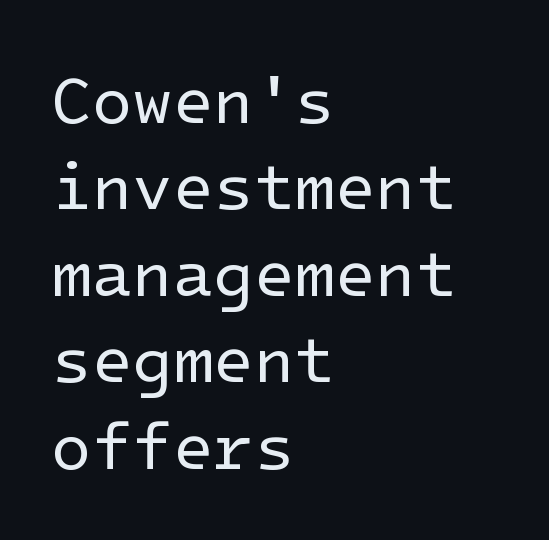
The image shows 66 px regular-weight sans-serif type, upright; set left-aligned, normal line spacing (1.31x), normal letter spacing, not underlined; low stroke contrast and a medium x-height.
